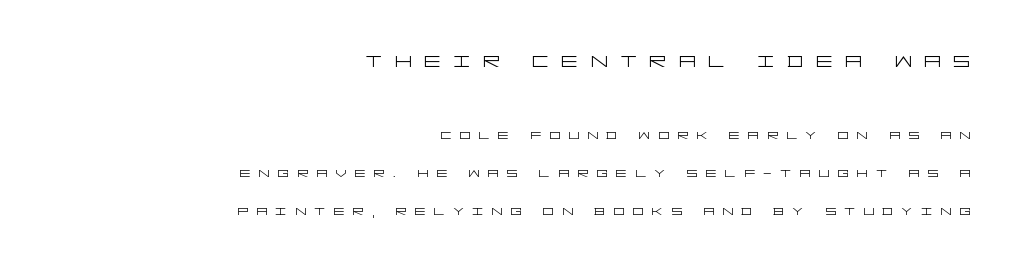
Q: Is the text bold? A: No.
Q: Is the text italic (slanted)? A: No, it is upright.
Q: Is the text underlined? A: No.
Q: How is the paragraph aligned? A: Right-aligned.
Q: Is the spacing between letters normal or unusually wide? A: Unusually wide.
Q: Is the spacing between lines tight, normal or loose? A: Loose.
Q: Which block of text is set in a larger size, the first (top) or the second (bottom)? A: The first (top) one.
